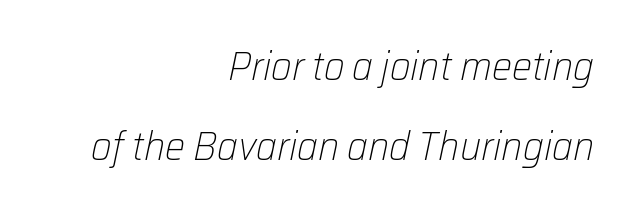
Is this a fixed-width face? No — the glyphs have proportional, varying widths. Every row of glyphs terminates at an identical x-position on the right. The string is rendered with underlining switched off. Designer's note — italics engaged. What's the leading like? Stretched, with rows far apart. The face used here is rendered with its standard letterfit.
